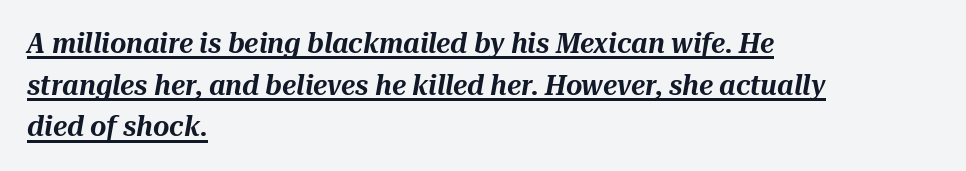
{"italic": "yes", "lean": "right", "slant_degrees": 10, "width": "normal", "stroke_contrast": "medium", "x_height": "medium", "monospaced": "no", "underline": "yes", "align": "left", "line_spacing": "normal", "line_spacing_ratio": 1.49, "letter_spacing": "normal", "letter_spacing_em": 0.0, "glyph_px": 28}
